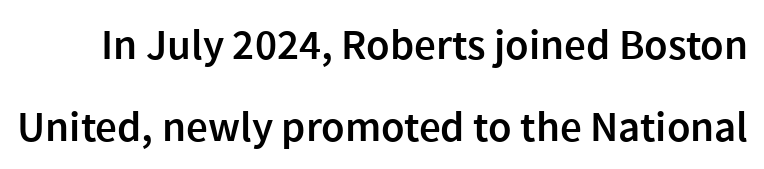
{"serif": "no", "italic": "no", "bold": "semi", "weight": "semibold", "width": "normal", "x_height": "medium", "monospaced": "no", "underline": "no", "line_spacing": "loose", "line_spacing_ratio": 1.9, "letter_spacing": "normal", "letter_spacing_em": 0.0, "glyph_px": 43}
